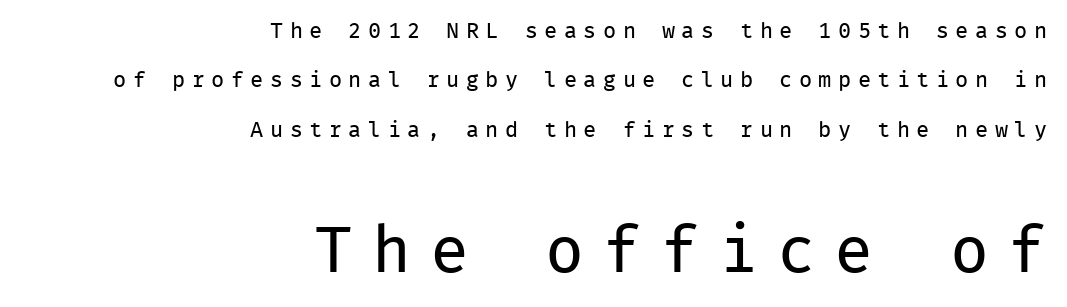
The image shows 65 px regular-weight sans-serif type, upright, monospaced; set right-aligned, loose line spacing (2.25x), unusually wide letter spacing (+0.29 em), not underlined; the second (bottom) block is 2.95x larger; low stroke contrast and a medium x-height.
